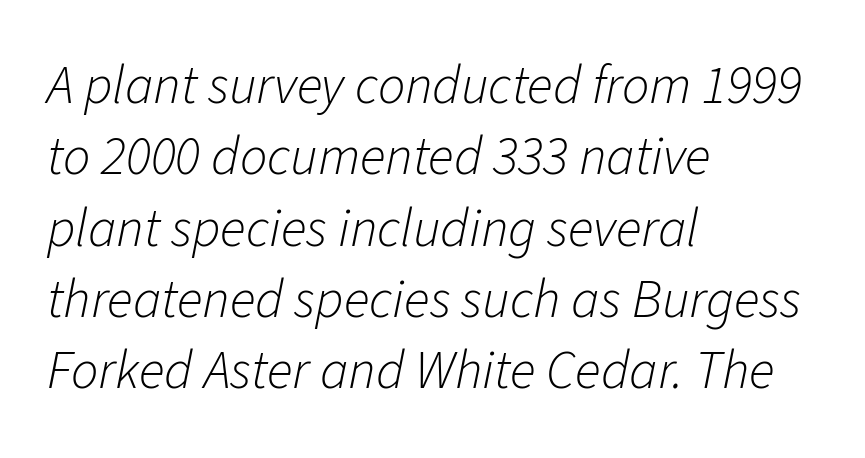
The lines sit at an ordinary, default distance from one another. The passage shown is typed in a proportional face where columns would drift. Between one letter and the next there's only the usual sliver of space. The text block is weighted toward the left margin, trailing off unevenly rightward.
